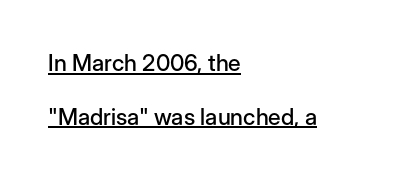
Q: Is the text italic (slanted)? A: No, it is upright.
Q: Is the text underlined? A: Yes.
Q: How is the paragraph aligned? A: Left-aligned.
Q: Is the spacing between letters normal or unusually wide? A: Normal.
Q: Is the spacing between lines tight, normal or loose? A: Loose.
